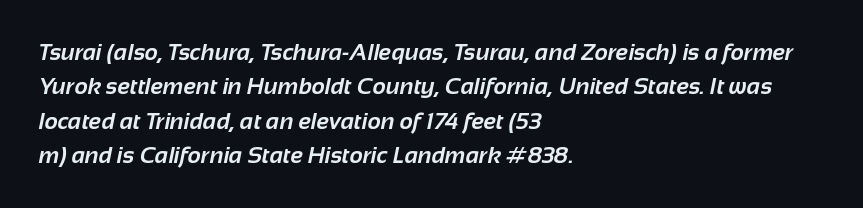
The image shows 23 px bold type; set left-aligned, normal line spacing (1.5x), normal letter spacing, not underlined.
